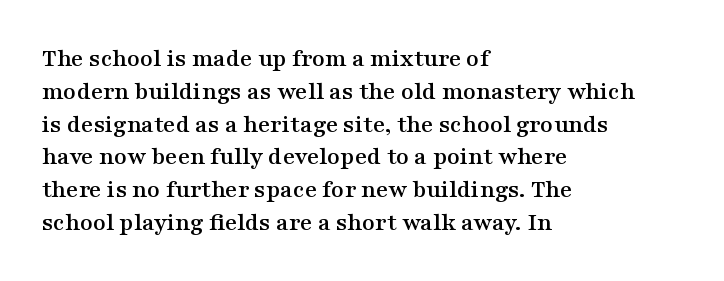
Each new line begins a customary step beneath the previous one. The passage shown is not underscored anywhere. Unlike italic type, these characters show no tilt at all. Casual observation: everything's shoved over to the left.
